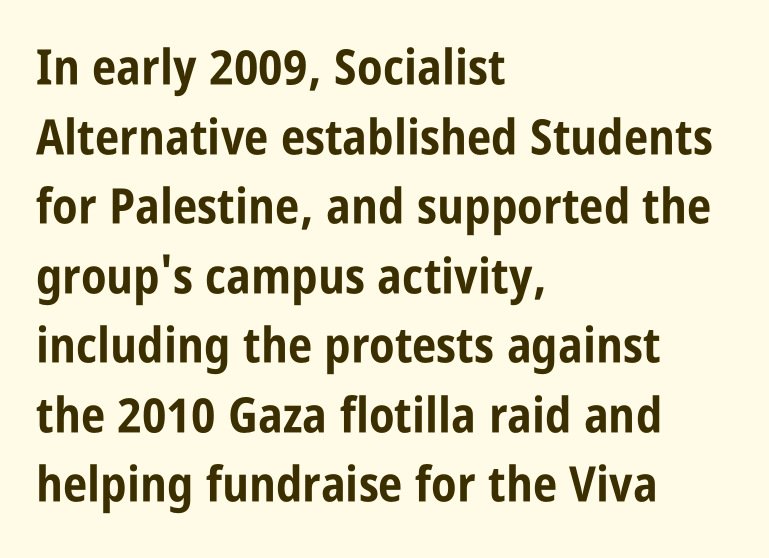
This rendering uses left alignment, leaving the right contour irregular. The typeface chosen for these lines omits serifs. Spacing verdict: proportional, widths tailored to each character. Line spacing here is normal.
